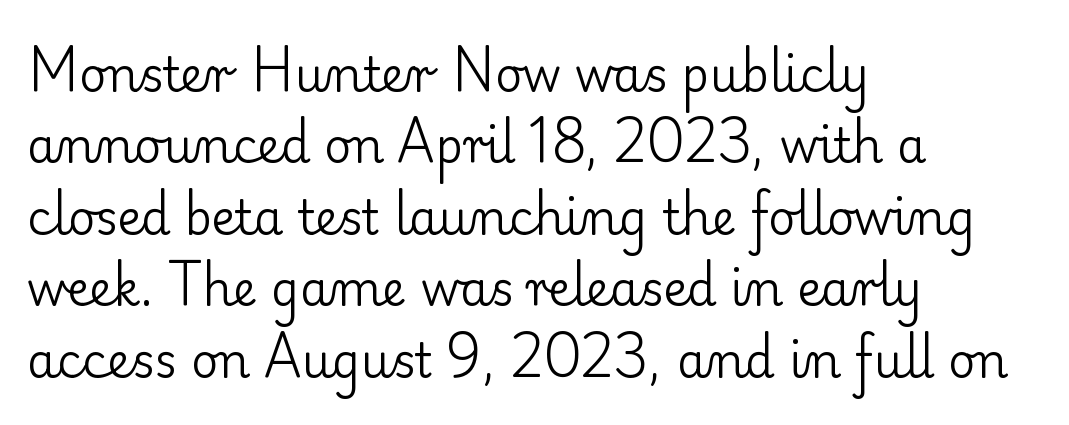
{"serif": "yes", "italic": "no", "bold": "no", "weight": "regular", "width": "normal", "stroke_contrast": "low", "x_height": "small", "monospaced": "no", "underline": "no", "align": "left", "line_spacing": "normal", "line_spacing_ratio": 1.52, "letter_spacing": "normal", "letter_spacing_em": 0.0, "glyph_px": 47}
